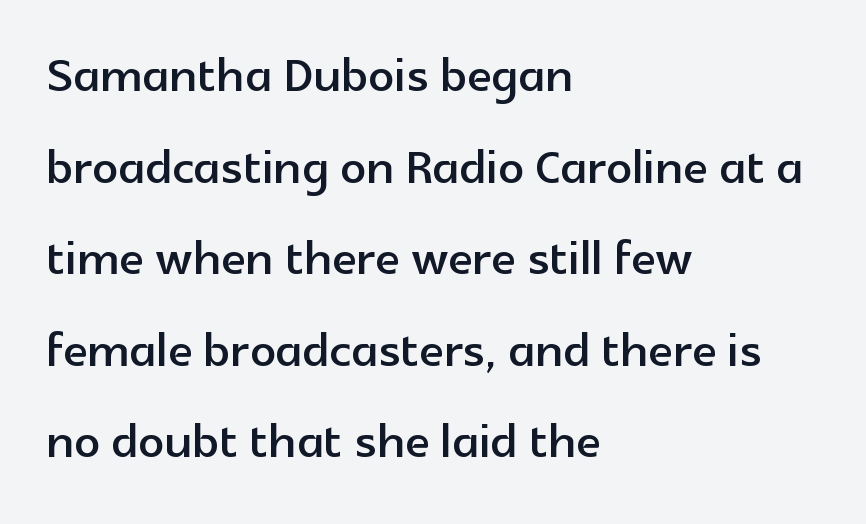
Q: Is the text italic (slanted)? A: No, it is upright.
Q: Is the typeface a serif or a sans-serif typeface? A: Sans-serif.
Q: Is the text underlined? A: No.
Q: How is the paragraph aligned? A: Left-aligned.
Q: Is the spacing between letters normal or unusually wide? A: Normal.
Q: Is the spacing between lines tight, normal or loose? A: Normal.
Q: Width (condensed, normal, or wide)? A: Normal.
Q: x-height? A: Medium.
Q: Monospaced? A: No.
